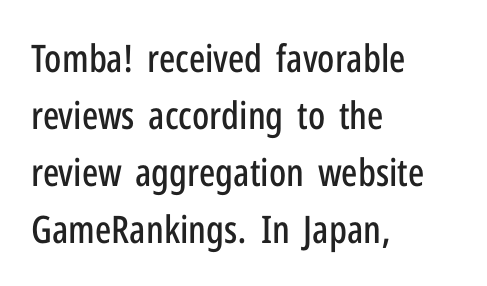
The image shows 38 px condensed sans-serif type, upright; set left-aligned, normal line spacing (1.5x), normal letter spacing, not underlined; low stroke contrast and a medium x-height.
